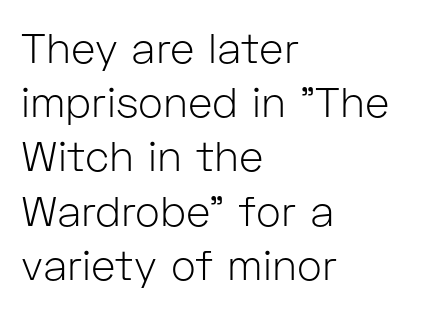
The image shows 42 px light sans-serif type, upright; set left-aligned, normal line spacing (1.29x), normal letter spacing, not underlined; low stroke contrast and a medium x-height.
